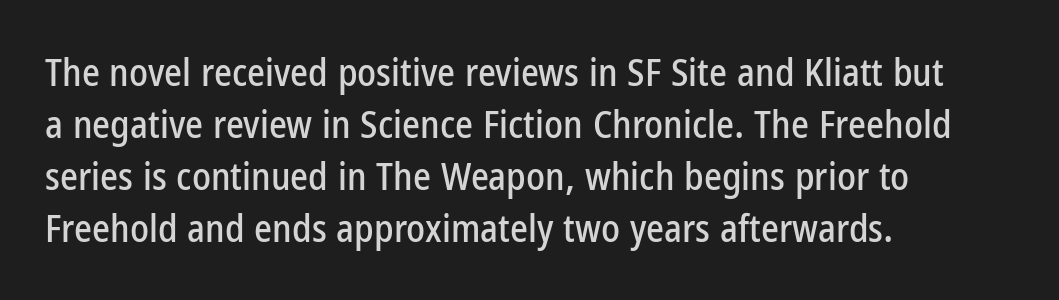
Q: Is the text italic (slanted)? A: No, it is upright.
Q: Is the typeface a serif or a sans-serif typeface? A: Sans-serif.
Q: Is the text underlined? A: No.
Q: How is the paragraph aligned? A: Left-aligned.
Q: Is the spacing between letters normal or unusually wide? A: Normal.
Q: Is the spacing between lines tight, normal or loose? A: Normal.
Q: Width (condensed, normal, or wide)? A: Condensed.
Q: Stroke contrast? A: Low.
Q: x-height? A: Medium.
Q: Monospaced? A: No.
